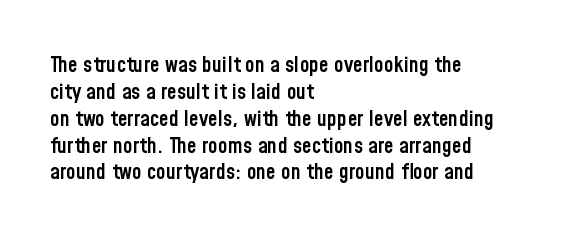
Letters rest on an invisible, unmarked baseline. Notice how the stems are strictly vertical — no italics here. In terms of letterspacing, this is plain default setting. This is moderately heavy type, rendered in semibold. Reading down the block, your eye returns to a fixed left position each line.
